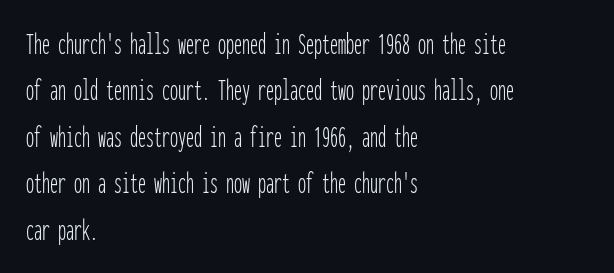
A typesetter would call this zero additional tracking. Unmarked baselines from the first word to the last. A quiet, ordinary-to-light weight characterises the typeface. These lines sit exactly where default settings would place them. If you drew a line through each stem, it would be perfectly vertical. The passage is arranged the way most books set body copy — flush left.
